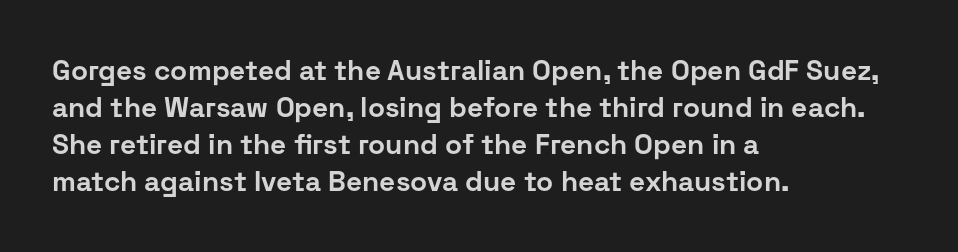
The face used here is rendered with its standard letterfit. The passage shown is typeset with a sans-serif family. Notice how descenders clear the ascenders below comfortably — that's standard leading. Note the varied advance widths — an 'i' is clearly narrower than an 'm'. The ragged edge is on the right, which tells us the setting is flush left. The string is rendered with underlining switched off.
